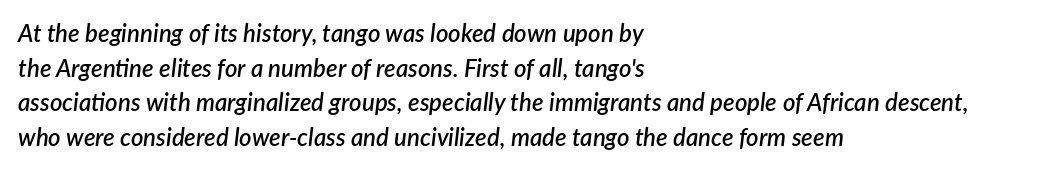
{"italic": "yes", "lean": "right", "slant_degrees": 7, "bold": "semi", "underline": "no", "align": "left", "line_spacing": "normal", "line_spacing_ratio": 1.44, "letter_spacing": "normal", "letter_spacing_em": 0.0, "glyph_px": 24}
